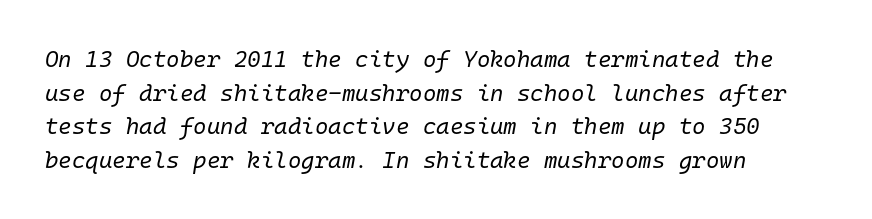
{"italic": "yes", "lean": "right", "slant_degrees": 10, "bold": "no", "underline": "no", "align": "left", "line_spacing": "normal", "line_spacing_ratio": 1.46, "letter_spacing": "normal", "letter_spacing_em": 0.0, "glyph_px": 23}
